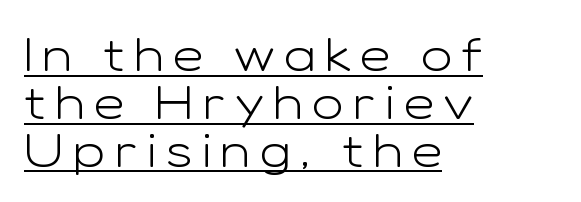
The image shows 47 px light, wide sans-serif type, upright; set left-aligned, tight line spacing (1.02x), unusually wide letter spacing (+0.2 em), underlined; low stroke contrast and a medium x-height.
